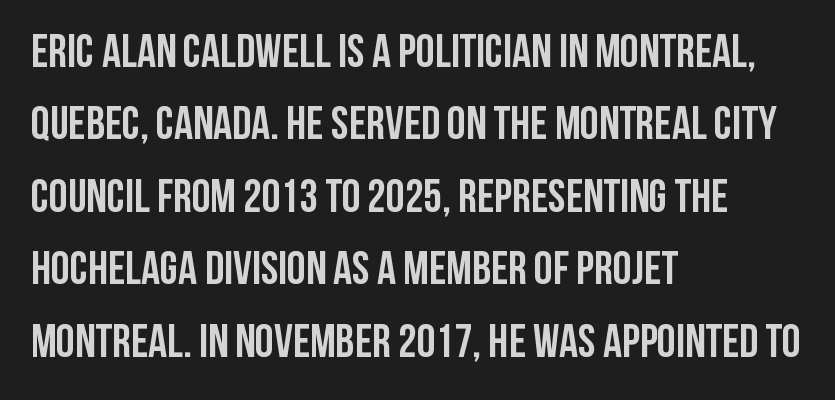
Q: Is the text bold? A: Yes.
Q: Is the text italic (slanted)? A: No, it is upright.
Q: Is the typeface a serif or a sans-serif typeface? A: Sans-serif.
Q: Is the text underlined? A: No.
Q: How is the paragraph aligned? A: Left-aligned.
Q: Is the spacing between letters normal or unusually wide? A: Normal.
Q: Is the spacing between lines tight, normal or loose? A: Normal.
Q: Width (condensed, normal, or wide)? A: Condensed.
Q: Stroke contrast? A: Low.
Q: x-height? A: Large.
Q: Monospaced? A: No.
